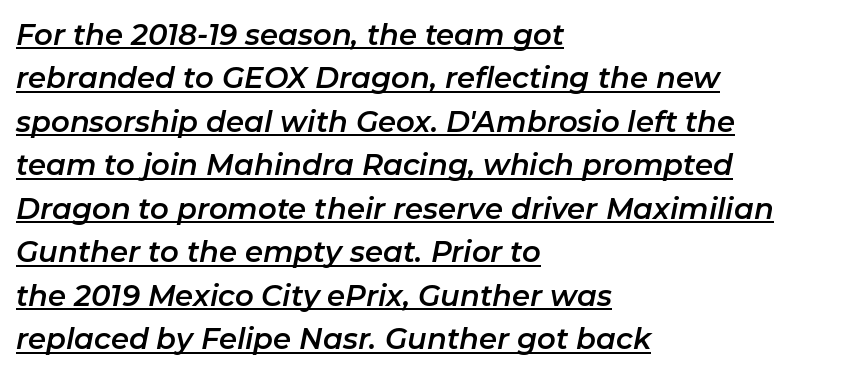
The image shows 29 px text type, italic (leaning right); set left-aligned, normal line spacing (1.5x), normal letter spacing, underlined; low stroke contrast and a medium x-height.
